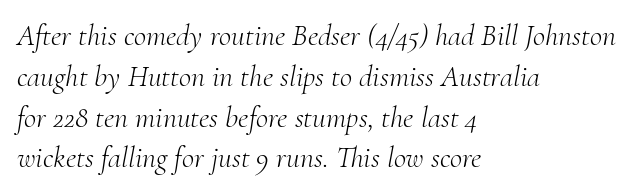
What kind of face is this? One with serifs. Does the copy run flush right? No — it runs flush left. The specimen reads as italic at a glance. Stems and bowls with no extra thickness — not bold. Anything drawn beneath the words? Only blank space. Regular leading.
